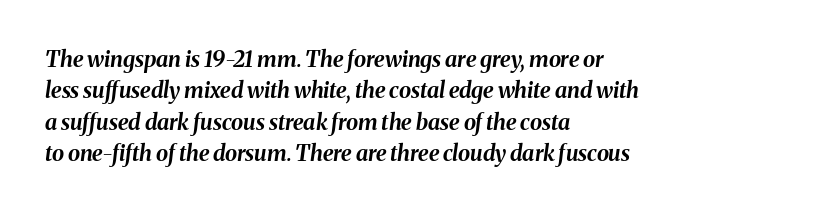
The image shows 22 px bold type, italic (leaning right); set left-aligned, normal line spacing (1.43x), normal letter spacing, not underlined.
